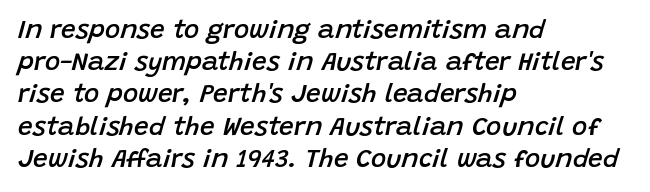
The image shows 26 px text type, italic (leaning right); set left-aligned, line spacing 1.24x, normal letter spacing, not underlined.
